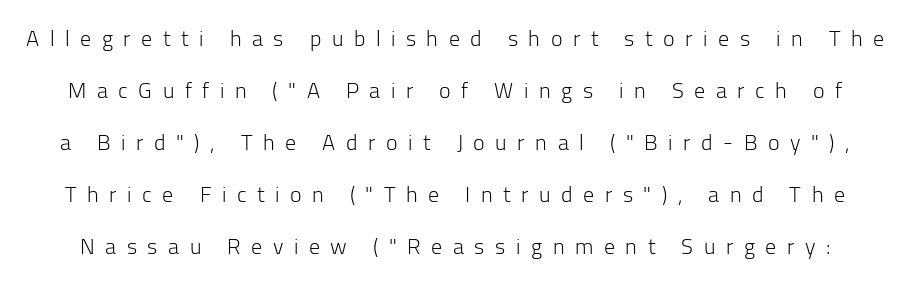
{"italic": "no", "bold": "no", "underline": "no", "line_spacing": "loose", "line_spacing_ratio": 2.36, "letter_spacing": "wide", "letter_spacing_em": 0.48, "glyph_px": 22}
